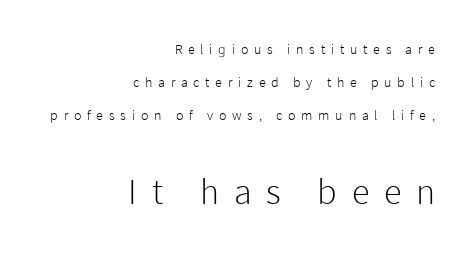
{"serif": "no", "italic": "no", "bold": "no", "weight": "light", "width": "normal", "stroke_contrast": "low", "x_height": "medium", "monospaced": "no", "underline": "no", "align": "right", "line_spacing": "loose", "line_spacing_ratio": 2.37, "letter_spacing": "wide", "letter_spacing_em": 0.41, "larger_block": "second", "size_ratio": 2.57, "glyph_px": 36}
